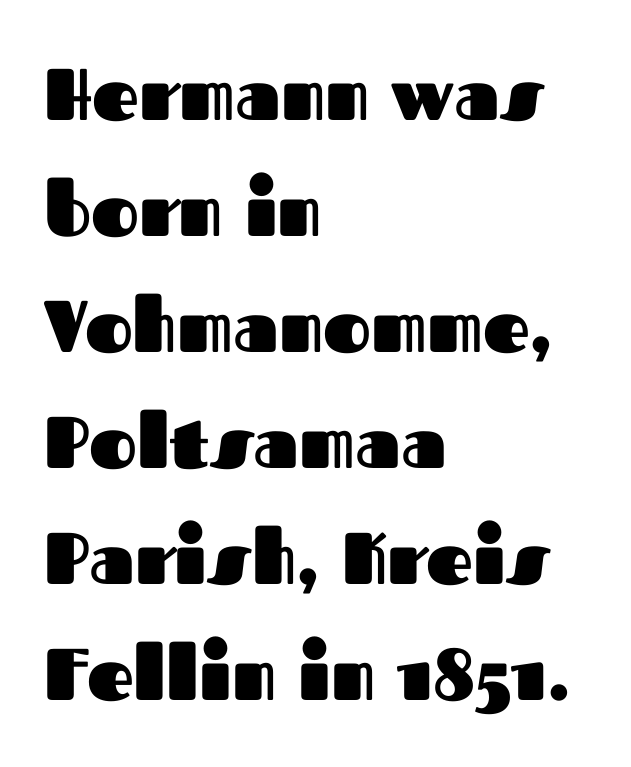
Q: Is the text bold? A: Yes.
Q: Is the text italic (slanted)? A: No, it is upright.
Q: Is the typeface a serif or a sans-serif typeface? A: Sans-serif.
Q: Is the text underlined? A: No.
Q: How is the paragraph aligned? A: Left-aligned.
Q: Is the spacing between letters normal or unusually wide? A: Normal.
Q: Is the spacing between lines tight, normal or loose? A: Normal.
Q: Width (condensed, normal, or wide)? A: Normal.
Q: Stroke contrast? A: Medium.
Q: x-height? A: Medium.
Q: Monospaced? A: No.
